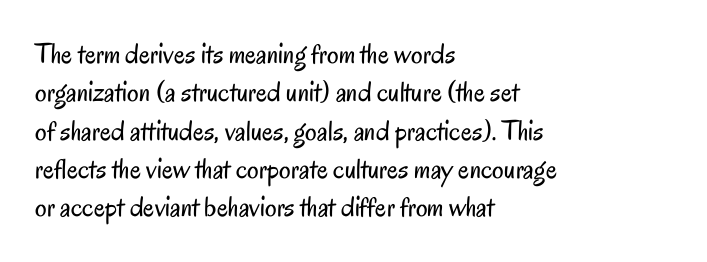
Q: Is the text bold? A: No.
Q: Is the text italic (slanted)? A: No, it is upright.
Q: Is the typeface a serif or a sans-serif typeface? A: Sans-serif.
Q: Is the text underlined? A: No.
Q: How is the paragraph aligned? A: Left-aligned.
Q: Is the spacing between letters normal or unusually wide? A: Normal.
Q: Is the spacing between lines tight, normal or loose? A: Normal.
Q: Width (condensed, normal, or wide)? A: Condensed.
Q: Stroke contrast? A: Low.
Q: x-height? A: Small.
Q: Monospaced? A: No.
